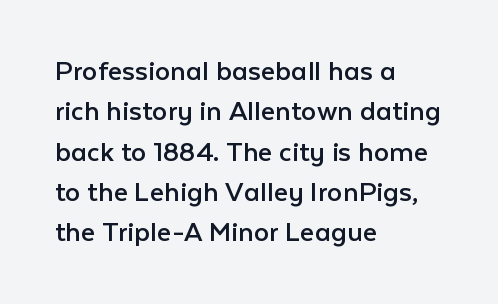
Q: Is the text bold? A: No.
Q: Is the text italic (slanted)? A: No, it is upright.
Q: Is the typeface a serif or a sans-serif typeface? A: Sans-serif.
Q: Is the text underlined? A: No.
Q: How is the paragraph aligned? A: Left-aligned.
Q: Is the spacing between letters normal or unusually wide? A: Normal.
Q: Is the spacing between lines tight, normal or loose? A: Normal.
Q: Width (condensed, normal, or wide)? A: Normal.
Q: Stroke contrast? A: Low.
Q: x-height? A: Medium.
Q: Monospaced? A: No.
